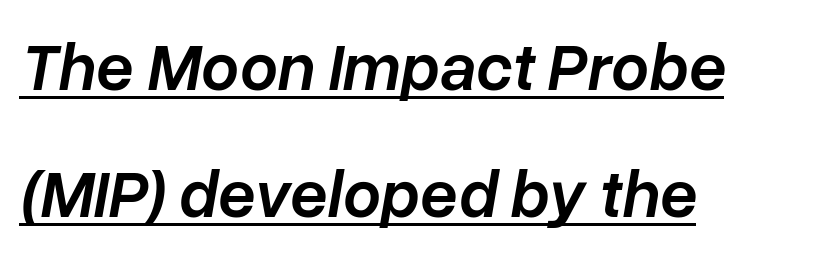
The image shows 67 px semibold type, italic (leaning right); set left-aligned, loose line spacing (1.9x), normal letter spacing, underlined; low stroke contrast and a medium x-height.
